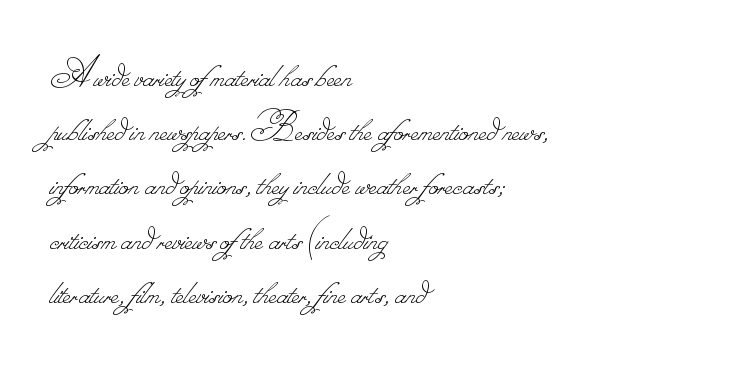
The area under the type is left untouched. Is the stroke heavy? The answer is a plain regular-or-lighter. The letters advance in unequal steps, a hallmark of proportional type. A typesetter would call this leading conventional body-copy spacing.
